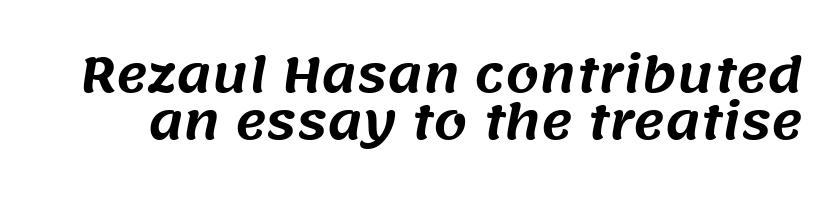
The passage shown stacks its lines with hardly any gap. This is sans-serif lettering, the kind often seen on screens and signage. The face used here is proportionally spaced, like ordinary book or web type. Does extra space separate the letters? No, they use regular spacing.
